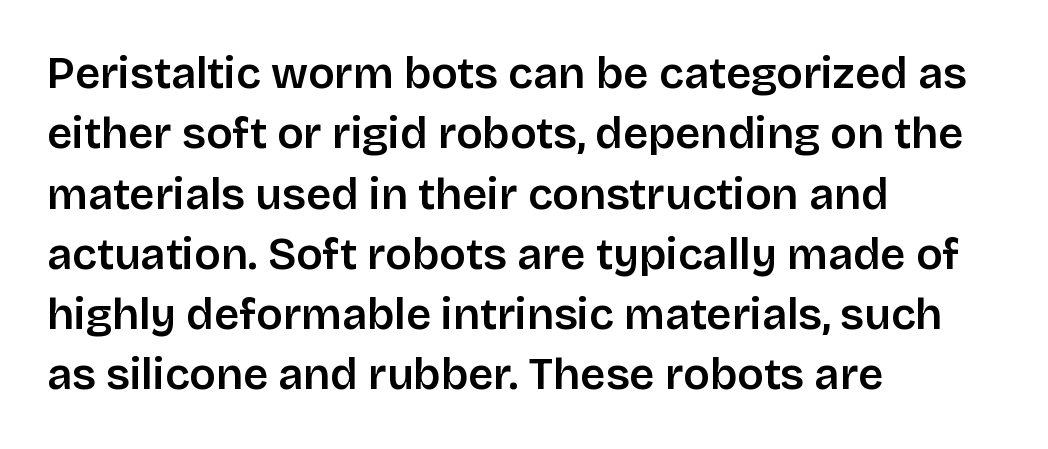
{"serif": "no", "italic": "no", "width": "normal", "stroke_contrast": "low", "x_height": "large", "monospaced": "no", "underline": "no", "align": "left", "line_spacing": "normal", "line_spacing_ratio": 1.37, "letter_spacing": "normal", "letter_spacing_em": 0.0, "glyph_px": 44}
